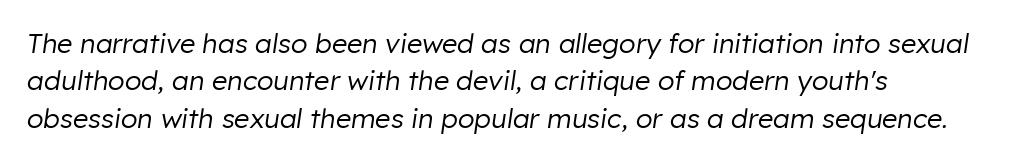
{"italic": "yes", "lean": "right", "slant_degrees": 8, "bold": "no", "underline": "no", "align": "left", "line_spacing": "normal", "line_spacing_ratio": 1.38, "letter_spacing": "normal", "letter_spacing_em": 0.0, "glyph_px": 27}
